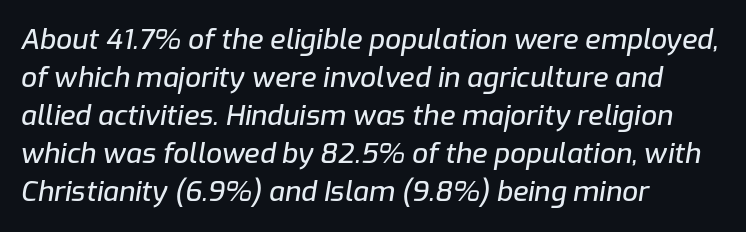
Underlining? Definitely not there. Default kerning and tracking; the words read as compact shapes. A typesetter would call this proportional, since set widths differ per character. It's the slanting kind of type. Caption: multi-line text, flush left, ragged right. In terms of leading, this rendering sits right in the middle.
